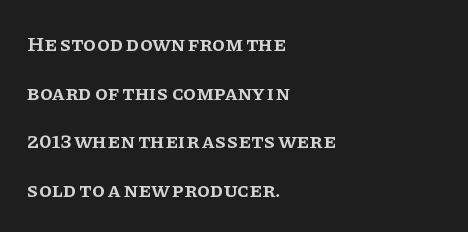
The gaps between neighbouring characters are ordinary and unremarkable. Does the weight exceed regular? Yes, but only to semibold. A classic flush-left, rag-right setting is used for this passage. Loosely led — the rows are spread out. The foot of each line stays bare and open.
